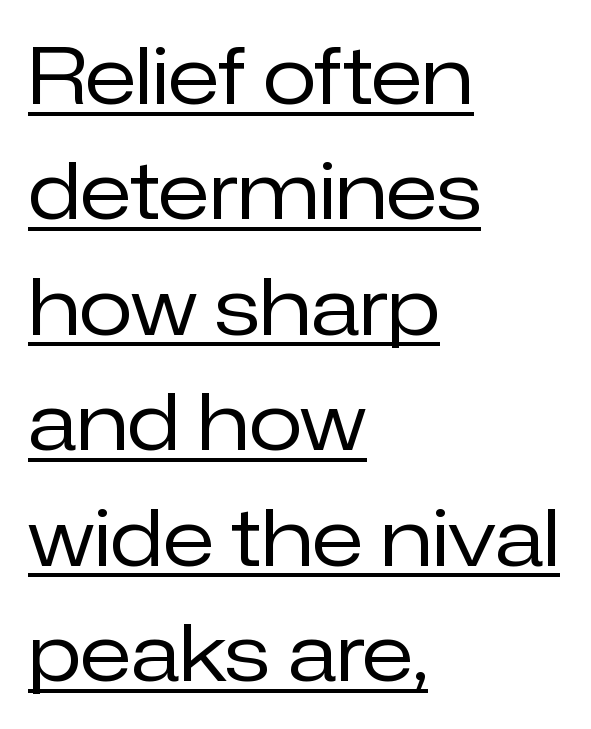
The image shows 78 px regular-weight sans-serif type, upright; set left-aligned, normal line spacing (1.48x), normal letter spacing, underlined; low stroke contrast and a medium x-height.
